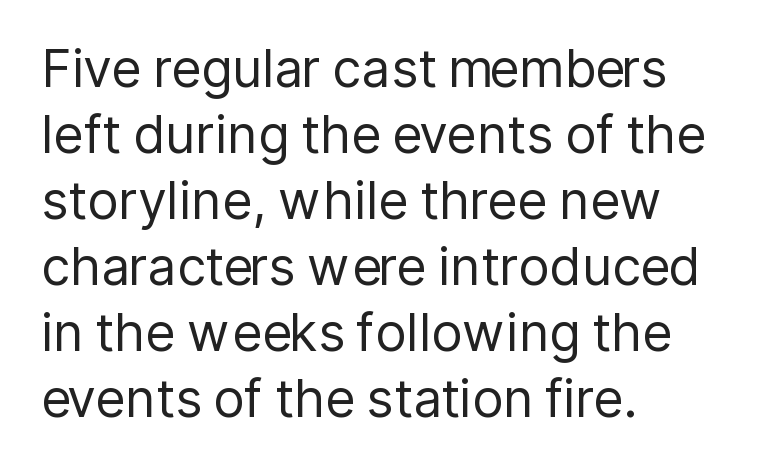
The image shows 52 px regular-weight sans-serif type, upright; set left-aligned, normal line spacing (1.27x), normal letter spacing, not underlined; low stroke contrast and a medium x-height.
